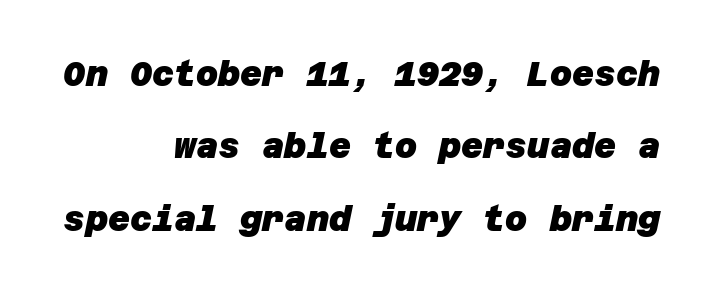
Students, note that the glyphs here touch the page at normal intervals. I'd call this a sans setting — the letters go barefoot. Horizontal alignment here is rightward, an uncommon choice for prose. Descender tails drop into unmarked territory. These words are printed bold, with thick strokes throughout.
